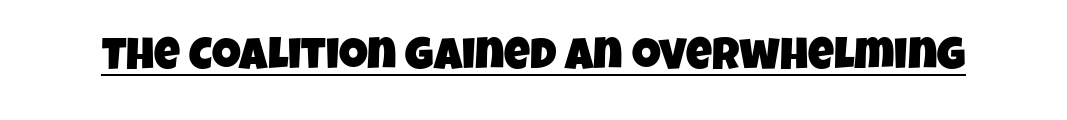
{"serif": "no", "width": "condensed", "stroke_contrast": "low", "x_height": "large", "monospaced": "no", "underline": "yes", "letter_spacing": "normal", "letter_spacing_em": 0.0, "glyph_px": 45}
